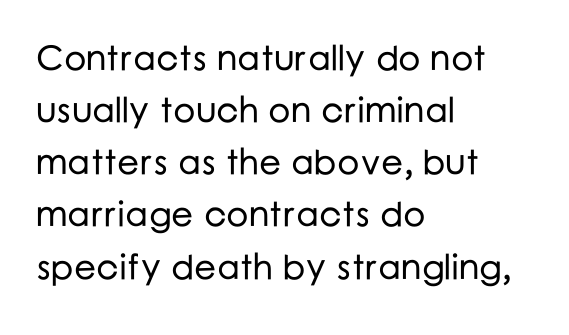
Q: Is the text italic (slanted)? A: No, it is upright.
Q: Is the typeface a serif or a sans-serif typeface? A: Sans-serif.
Q: Is the text underlined? A: No.
Q: How is the paragraph aligned? A: Left-aligned.
Q: Is the spacing between letters normal or unusually wide? A: Normal.
Q: Is the spacing between lines tight, normal or loose? A: Normal.
Q: Width (condensed, normal, or wide)? A: Normal.
Q: Stroke contrast? A: Low.
Q: x-height? A: Medium.
Q: Monospaced? A: No.
